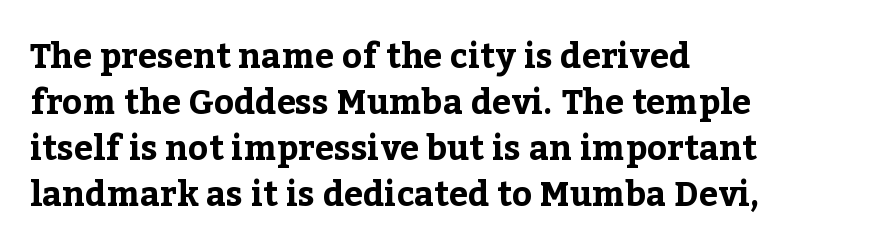
The image shows 34 px bold serif type, upright; set left-aligned, normal line spacing (1.35x), normal letter spacing, not underlined; low stroke contrast and a medium x-height.
